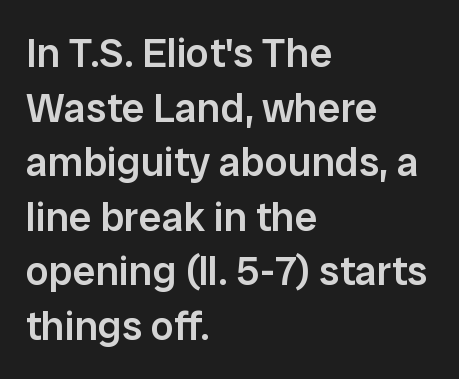
Q: Is the text bold? A: Semi-bold.
Q: Is the text italic (slanted)? A: No, it is upright.
Q: Is the typeface a serif or a sans-serif typeface? A: Sans-serif.
Q: Is the text underlined? A: No.
Q: How is the paragraph aligned? A: Left-aligned.
Q: Is the spacing between letters normal or unusually wide? A: Normal.
Q: Is the spacing between lines tight, normal or loose? A: Normal.
Q: Width (condensed, normal, or wide)? A: Normal.
Q: Stroke contrast? A: Low.
Q: x-height? A: Medium.
Q: Monospaced? A: No.
